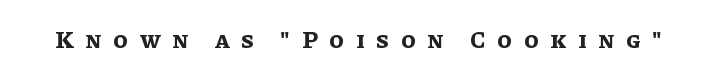
{"italic": "no", "bold": "yes", "underline": "no", "letter_spacing": "wide", "letter_spacing_em": 0.48, "glyph_px": 24}
